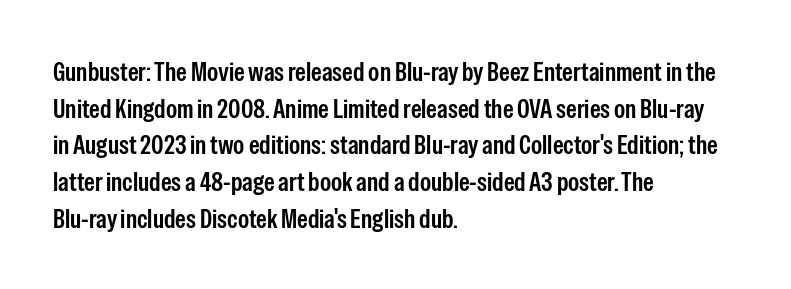
Q: Is the text bold? A: Semi-bold.
Q: Is the text italic (slanted)? A: No, it is upright.
Q: Is the text underlined? A: No.
Q: How is the paragraph aligned? A: Left-aligned.
Q: Is the spacing between letters normal or unusually wide? A: Normal.
Q: Is the spacing between lines tight, normal or loose? A: Normal.
